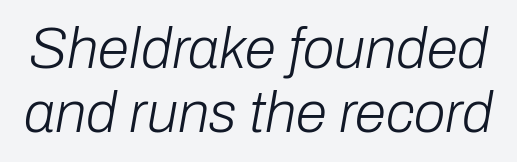
The image shows 57 px light type, italic (leaning right); set tight line spacing (1.13x), normal letter spacing, not underlined; low stroke contrast and a medium x-height.
